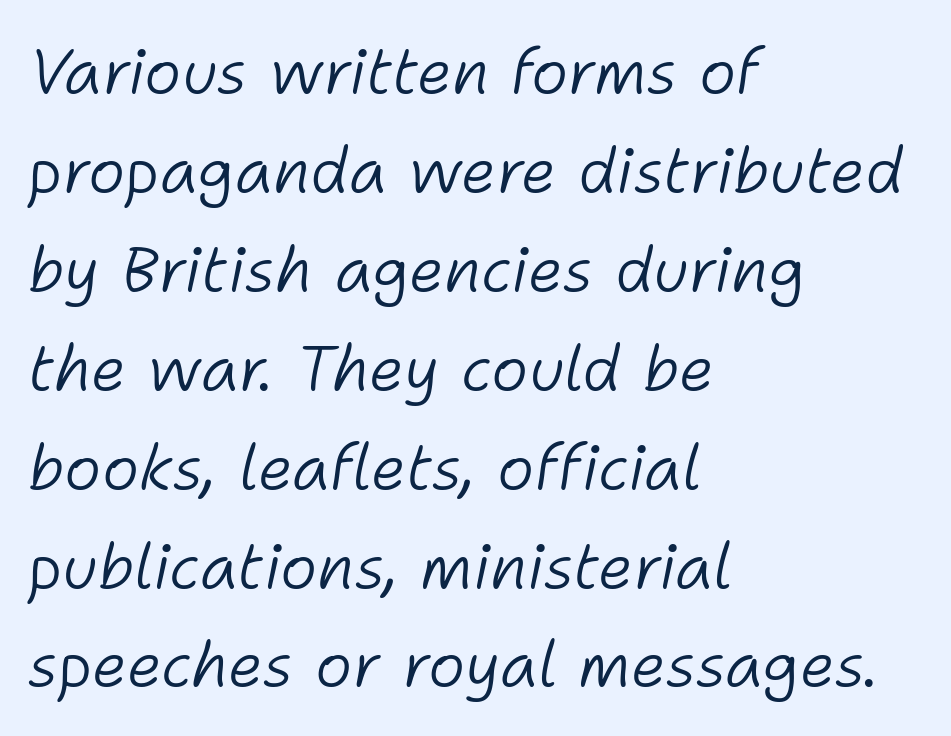
The image shows 63 px light type, italic (leaning right); set left-aligned, normal line spacing (1.57x), normal letter spacing, not underlined; low stroke contrast and a medium x-height.
